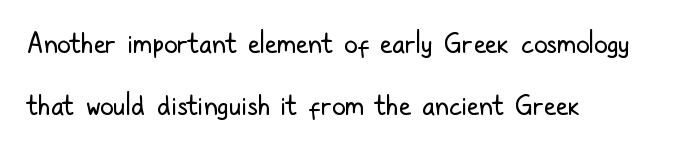
Q: Is the text bold? A: No.
Q: Is the text italic (slanted)? A: No, it is upright.
Q: Is the text underlined? A: No.
Q: How is the paragraph aligned? A: Left-aligned.
Q: Is the spacing between letters normal or unusually wide? A: Normal.
Q: Is the spacing between lines tight, normal or loose? A: Loose.
